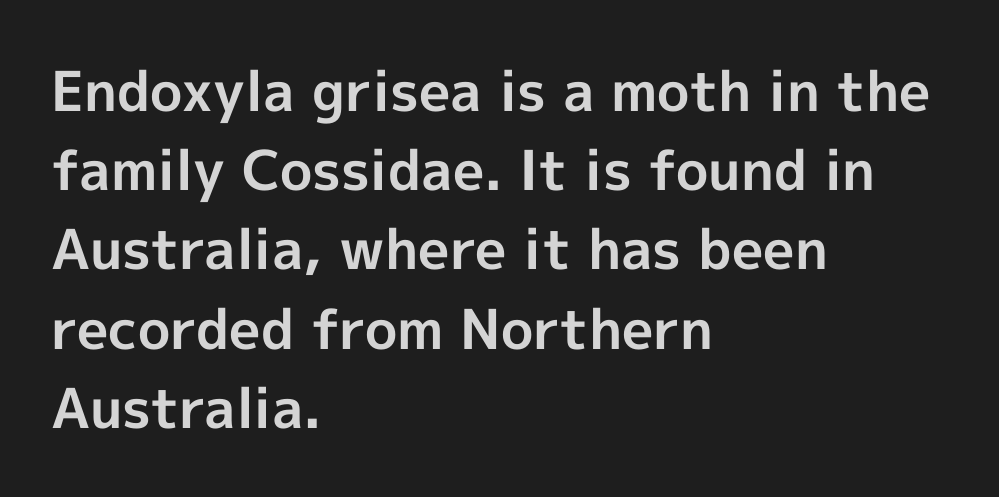
Q: Is the text bold? A: Yes.
Q: Is the text italic (slanted)? A: No, it is upright.
Q: Is the typeface a serif or a sans-serif typeface? A: Sans-serif.
Q: Is the text underlined? A: No.
Q: How is the paragraph aligned? A: Left-aligned.
Q: Is the spacing between letters normal or unusually wide? A: Normal.
Q: Is the spacing between lines tight, normal or loose? A: Normal.
Q: Width (condensed, normal, or wide)? A: Normal.
Q: x-height? A: Medium.
Q: Monospaced? A: No.
